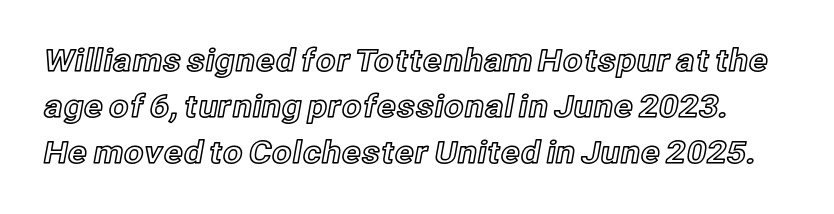
Q: Is the text italic (slanted)? A: Yes.
Q: Is the text underlined? A: No.
Q: Is the spacing between letters normal or unusually wide? A: Normal.
Q: Is the spacing between lines tight, normal or loose? A: Normal.
Q: Width (condensed, normal, or wide)? A: Normal.
Q: x-height? A: Medium.
Q: Monospaced? A: No.
